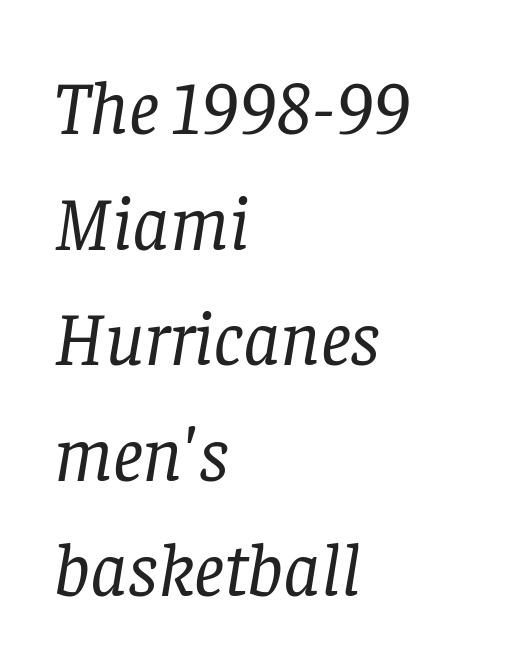
The image shows 76 px regular-weight serif type, italic (leaning right); set left-aligned, normal line spacing (1.52x), normal letter spacing, not underlined; low stroke contrast and a large x-height.
